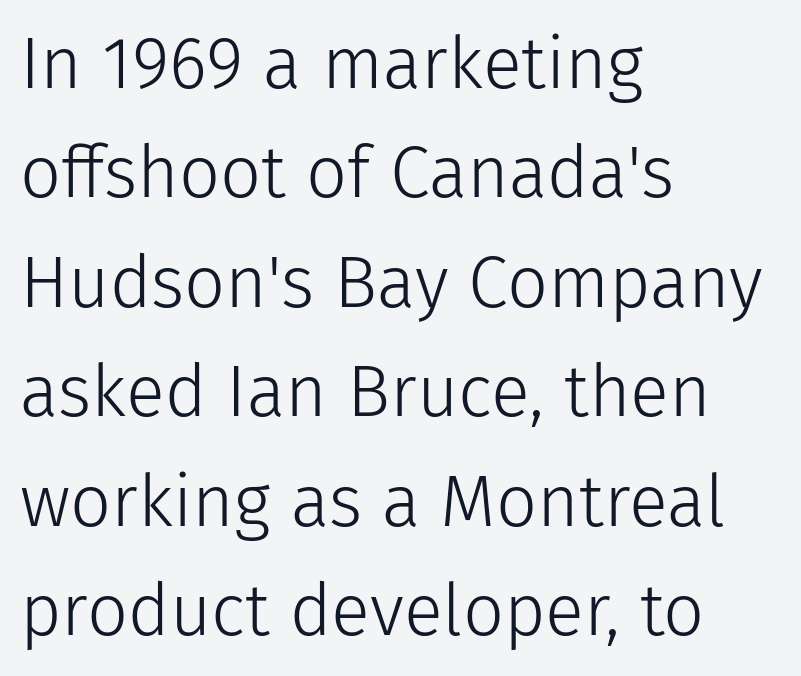
Q: Is the text bold? A: No.
Q: Is the text italic (slanted)? A: No, it is upright.
Q: Is the typeface a serif or a sans-serif typeface? A: Sans-serif.
Q: Is the text underlined? A: No.
Q: How is the paragraph aligned? A: Left-aligned.
Q: Is the spacing between letters normal or unusually wide? A: Normal.
Q: Is the spacing between lines tight, normal or loose? A: Normal.
Q: Width (condensed, normal, or wide)? A: Normal.
Q: Stroke contrast? A: Low.
Q: x-height? A: Medium.
Q: Monospaced? A: No.
